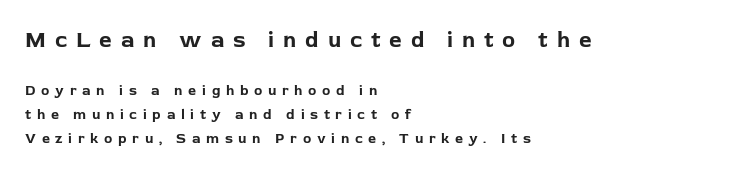
{"italic": "no", "bold": "yes", "underline": "no", "align": "left", "line_spacing_ratio": 1.73, "letter_spacing": "wide", "letter_spacing_em": 0.4, "larger_block": "first", "size_ratio": 1.57, "glyph_px": 22}
